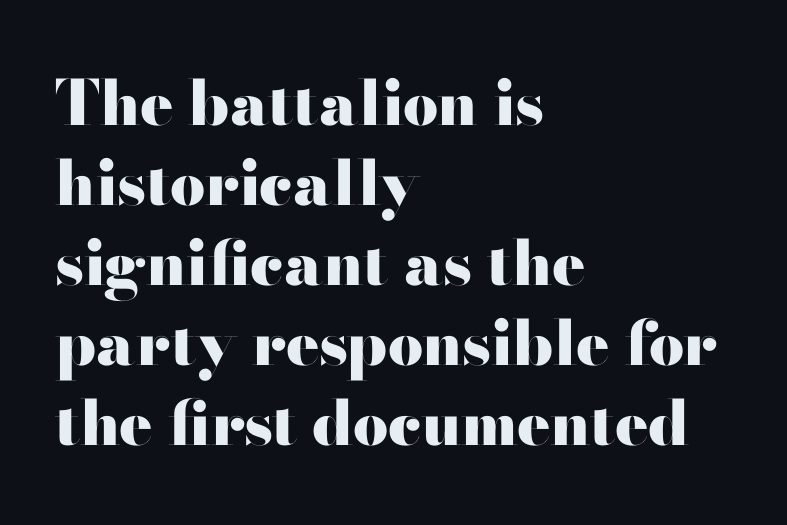
Typographic density is high because the face is bold. A roman cut, with each character standing at attention. Is this a sans? Yes — the strokes have no serifs. The passage shown is not underscored anywhere. Characters follow at the spacing the type designer built in. This block has exactly the height ordinary leading produces.
